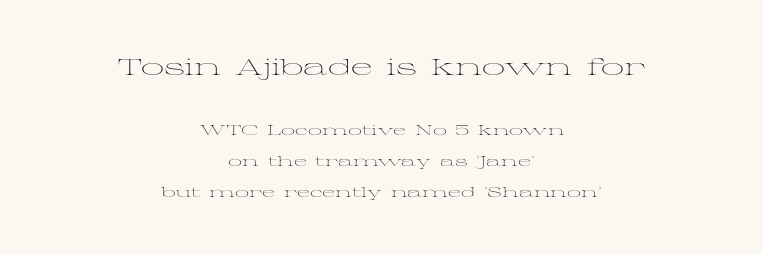
Q: Is the text bold? A: No.
Q: Is the text italic (slanted)? A: No, it is upright.
Q: Is the text underlined? A: No.
Q: How is the paragraph aligned? A: Centered.
Q: Is the spacing between letters normal or unusually wide? A: Normal.
Q: Is the spacing between lines tight, normal or loose? A: Loose.
Q: Which block of text is set in a larger size, the first (top) or the second (bottom)? A: The first (top) one.
